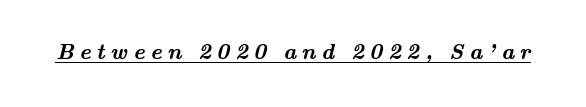
The image shows 22 px bold type; set unusually wide letter spacing (+0.25 em), underlined.
